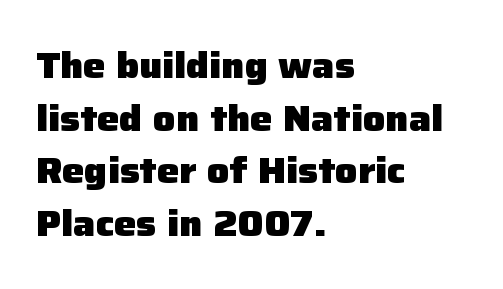
{"serif": "no", "italic": "no", "bold": "yes", "weight": "heavy", "width": "normal", "stroke_contrast": "low", "x_height": "medium", "monospaced": "no", "underline": "no", "align": "left", "line_spacing": "normal", "line_spacing_ratio": 1.42, "letter_spacing": "normal", "letter_spacing_em": 0.0, "glyph_px": 37}
